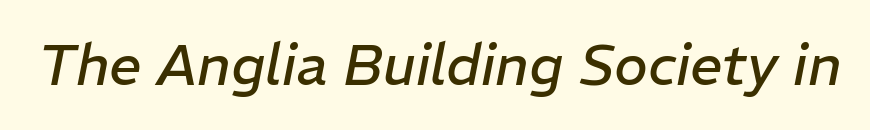
Q: Is the text bold? A: No.
Q: Is the text italic (slanted)? A: Yes, it leans right by about 11 degrees.
Q: Is the text underlined? A: No.
Q: Is the spacing between letters normal or unusually wide? A: Normal.
Q: Width (condensed, normal, or wide)? A: Normal.
Q: Stroke contrast? A: Low.
Q: x-height? A: Medium.
Q: Monospaced? A: No.
